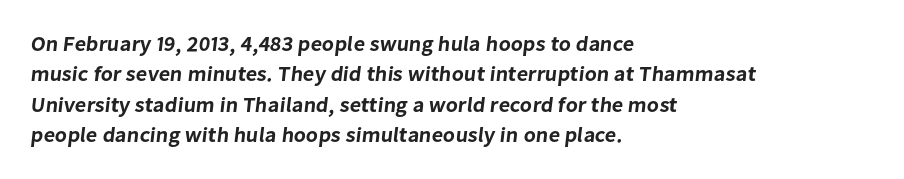
Q: Is the text underlined? A: No.
Q: How is the paragraph aligned? A: Left-aligned.
Q: Is the spacing between letters normal or unusually wide? A: Normal.
Q: Is the spacing between lines tight, normal or loose? A: Normal.
